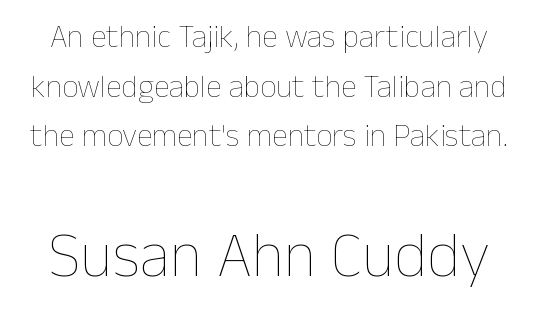
Q: Is the text bold? A: No.
Q: Is the text italic (slanted)? A: No, it is upright.
Q: Is the text underlined? A: No.
Q: Is the spacing between letters normal or unusually wide? A: Normal.
Q: Is the spacing between lines tight, normal or loose? A: Normal.
Q: Which block of text is set in a larger size, the first (top) or the second (bottom)? A: The second (bottom) one.
Q: Width (condensed, normal, or wide)? A: Normal.
Q: Stroke contrast? A: Low.
Q: x-height? A: Medium.
Q: Monospaced? A: No.
